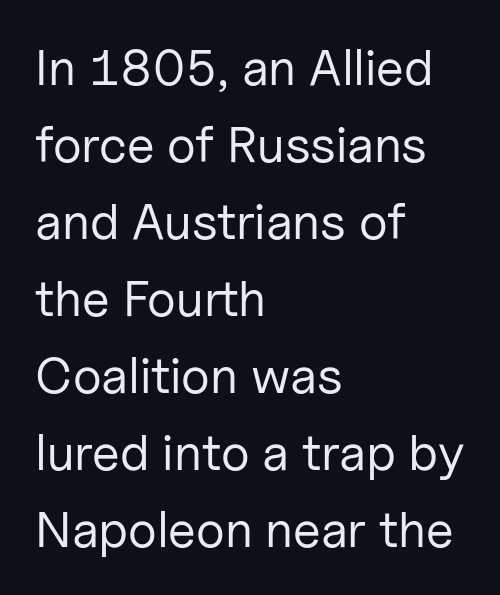
The image shows 51 px regular-weight sans-serif type, upright; set left-aligned, normal line spacing (1.51x), normal letter spacing, not underlined; low stroke contrast and a medium x-height.
